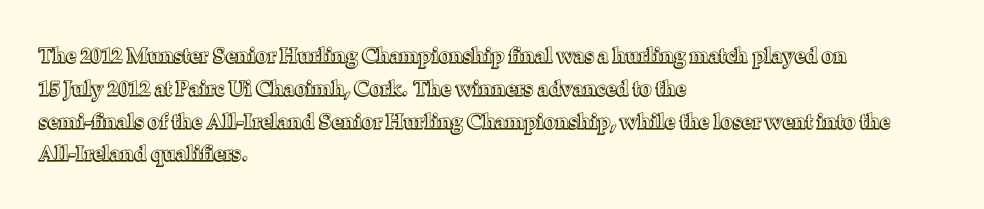
Whoever set this chose a conventional vertical rhythm. Quick note: not italic, upright. Only glyphs here, with clear space below each row. The horizontal fit of the characters is conventional and even. Notice how the passage keeps a crisp vertical edge on the left only.
